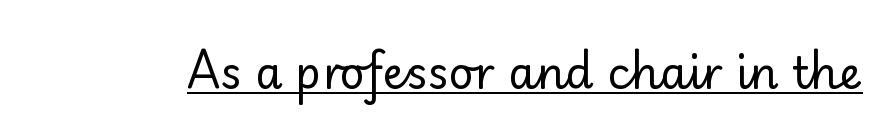
Q: Is the text bold? A: No.
Q: Is the text italic (slanted)? A: No, it is upright.
Q: Is the typeface a serif or a sans-serif typeface? A: Sans-serif.
Q: Is the text underlined? A: Yes.
Q: Is the spacing between letters normal or unusually wide? A: Normal.
Q: Width (condensed, normal, or wide)? A: Normal.
Q: Stroke contrast? A: Low.
Q: x-height? A: Small.
Q: Monospaced? A: No.
